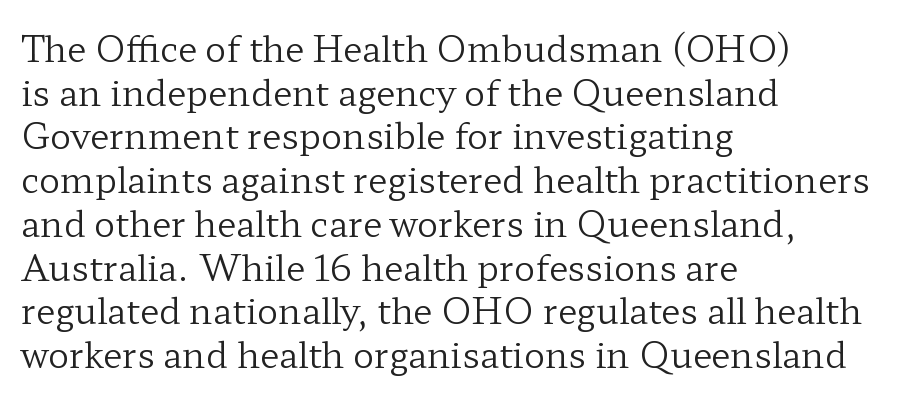
The image shows 35 px regular-weight, wide serif type, upright; set left-aligned, normal line spacing (1.25x), normal letter spacing, not underlined; low stroke contrast and a medium x-height.
